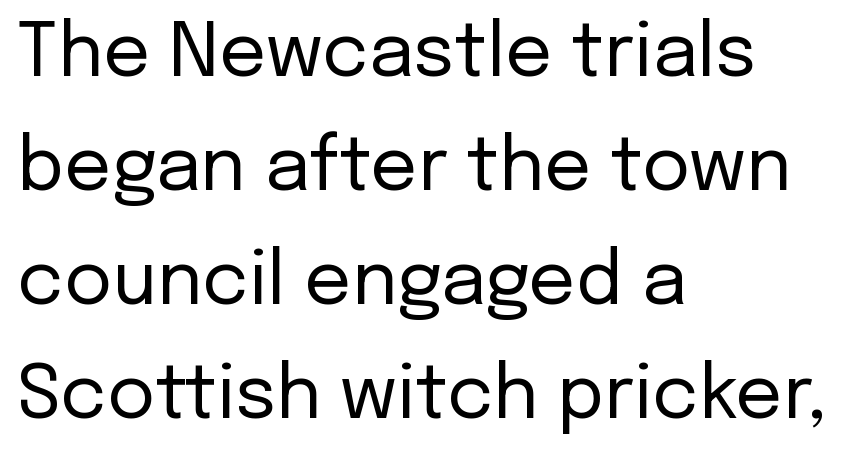
{"serif": "no", "italic": "no", "bold": "no", "weight": "regular", "width": "normal", "stroke_contrast": "low", "x_height": "medium", "monospaced": "no", "underline": "no", "align": "left", "line_spacing": "normal", "line_spacing_ratio": 1.54, "letter_spacing": "normal", "letter_spacing_em": 0.0, "glyph_px": 74}
